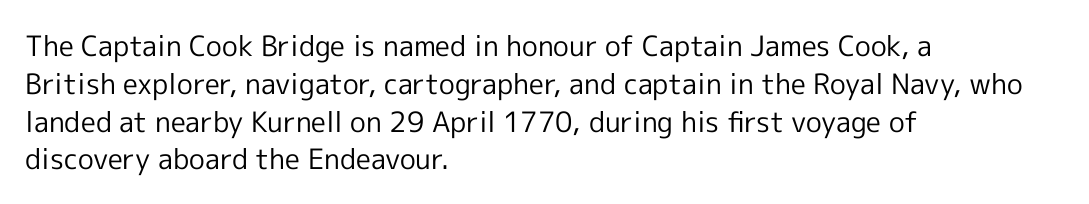
{"serif": "no", "italic": "no", "bold": "no", "weight": "regular", "width": "normal", "x_height": "medium", "monospaced": "no", "underline": "no", "align": "left", "line_spacing": "normal", "line_spacing_ratio": 1.35, "letter_spacing": "normal", "letter_spacing_em": 0.0, "glyph_px": 28}
